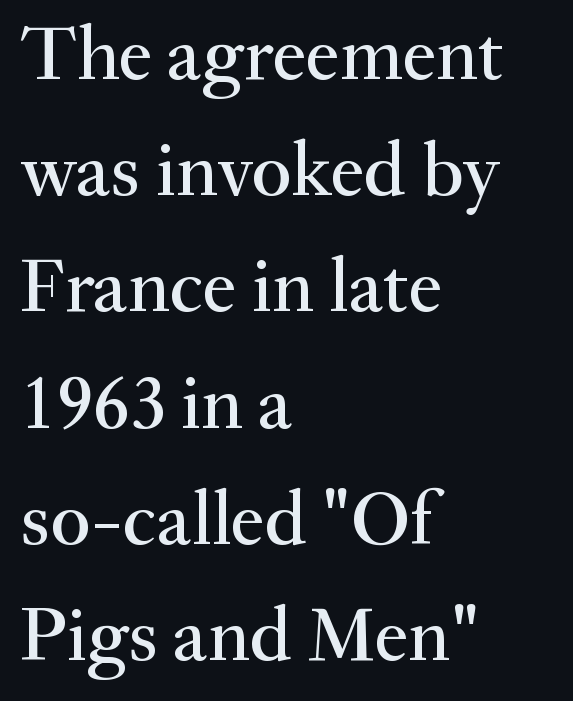
Which margin do the lines hug? The left one — the right edge is uneven. The specimen reads as upright at a glance. The rendering keeps characters at their native spacing. Think of a printed novel: that variable character pitch is what you see here. Descender tails drop into unmarked territory.
